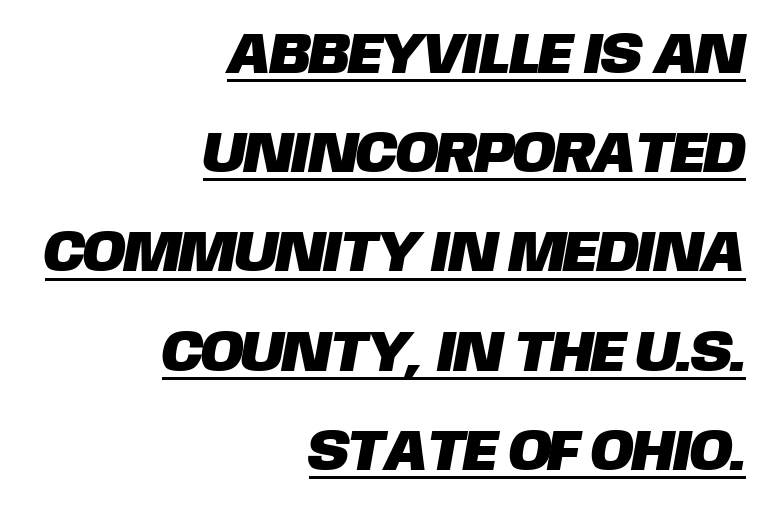
The image shows 58 px sans-serif type; set right-aligned, line spacing 1.71x, normal letter spacing, underlined; low stroke contrast and a large x-height.
